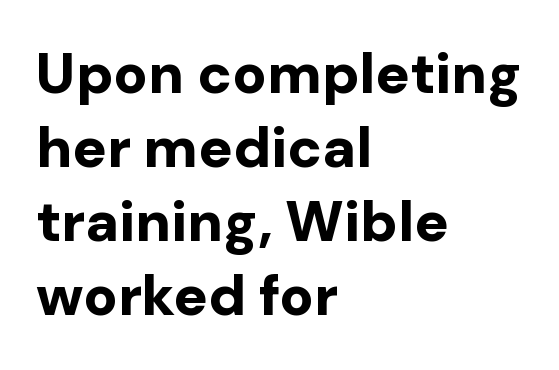
Designer's note — italics off, roman on. Here the designer chose a conventional face with non-uniform glyph widths. The zone under the glyphs is completely vacant. This rendering employs a face without finishing strokes, i.e., a sans-serif. Line beginnings align vertically; line endings do not. I'd describe the lettering as bold — thick and assertive.
